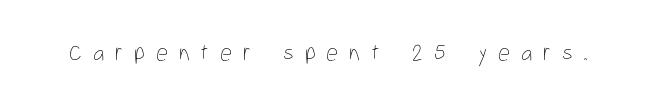
The letters look calm and open, with moderate or lighter stems. Posture: upright roman. The passage shown has open, widely tracked lettering throughout. The baseline area is clear.
